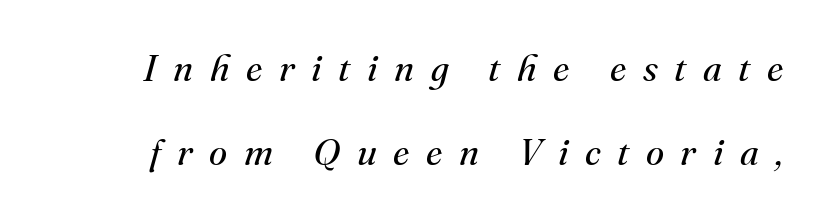
Q: Is the text bold? A: No.
Q: Is the text italic (slanted)? A: Yes, it leans right by about 16 degrees.
Q: Is the typeface a serif or a sans-serif typeface? A: Serif.
Q: Is the text underlined? A: No.
Q: Is the spacing between letters normal or unusually wide? A: Unusually wide.
Q: Is the spacing between lines tight, normal or loose? A: Loose.
Q: Width (condensed, normal, or wide)? A: Normal.
Q: Stroke contrast? A: Medium.
Q: x-height? A: Small.
Q: Monospaced? A: No.
